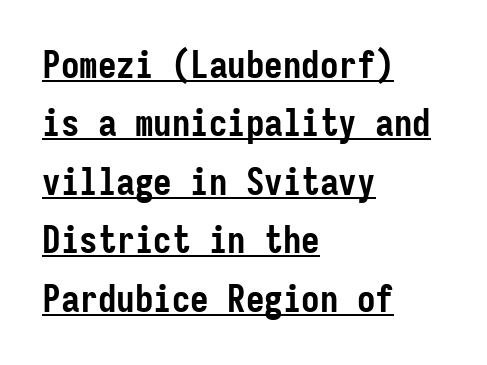
Q: Is the text bold? A: Yes.
Q: Is the text italic (slanted)? A: No, it is upright.
Q: Is the typeface a serif or a sans-serif typeface? A: Sans-serif.
Q: Is the text underlined? A: Yes.
Q: How is the paragraph aligned? A: Left-aligned.
Q: Is the spacing between letters normal or unusually wide? A: Normal.
Q: Is the spacing between lines tight, normal or loose? A: Normal.
Q: Width (condensed, normal, or wide)? A: Condensed.
Q: Stroke contrast? A: Low.
Q: x-height? A: Medium.
Q: Monospaced? A: Yes.
